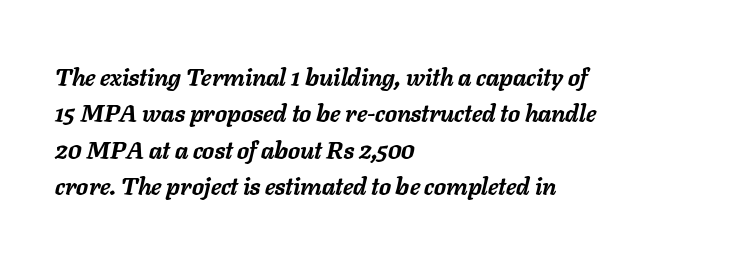
The image shows 24 px bold type, italic (leaning right); set left-aligned, normal line spacing (1.52x), normal letter spacing, not underlined.
